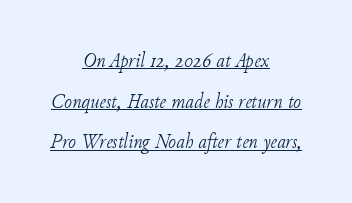
Q: Is the text bold? A: No.
Q: Is the text italic (slanted)? A: Yes, it leans right by about 11 degrees.
Q: Is the text underlined? A: Yes.
Q: How is the paragraph aligned? A: Centered.
Q: Is the spacing between letters normal or unusually wide? A: Normal.
Q: Is the spacing between lines tight, normal or loose? A: Loose.
